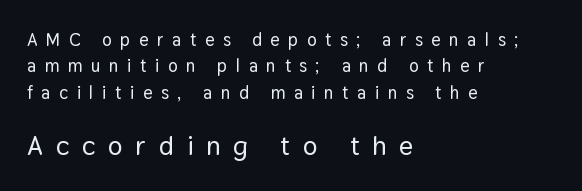
Q: Is the text italic (slanted)? A: No, it is upright.
Q: Is the text underlined? A: No.
Q: How is the paragraph aligned? A: Left-aligned.
Q: Is the spacing between letters normal or unusually wide? A: Unusually wide.
Q: Is the spacing between lines tight, normal or loose? A: Normal.
Q: Which block of text is set in a larger size, the first (top) or the second (bottom)? A: The second (bottom) one.
